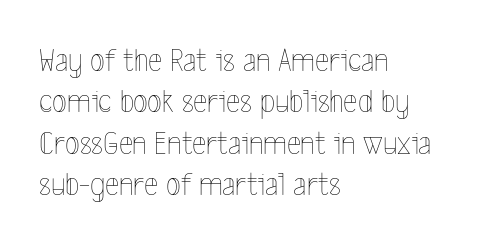
Tracking value appears to be zero — textbook default spacing. The paragraph shown leans on its left margin. Check the space under the baseline: it is left empty. Every stem runs plumb, perpendicular to the baseline. Stroke mass is kept to a normal reading level or below.
